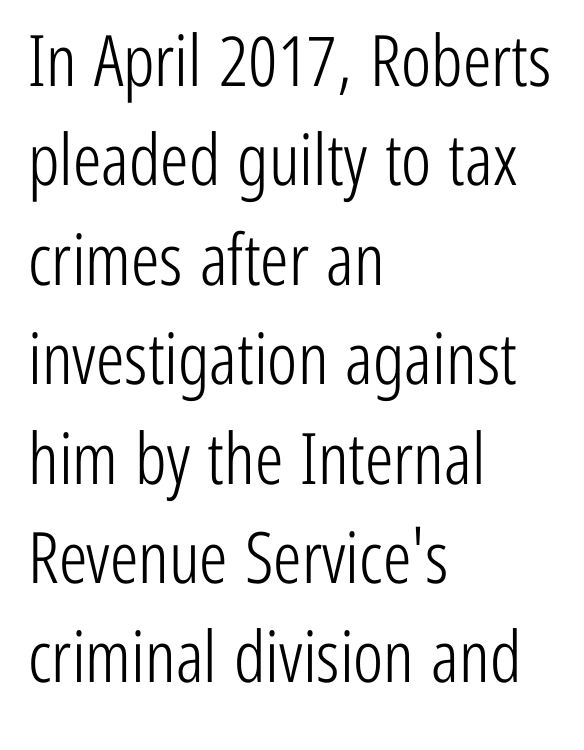
The image shows 71 px light, condensed sans-serif type, upright; set left-aligned, normal line spacing (1.4x), normal letter spacing, not underlined; low stroke contrast and a medium x-height.
